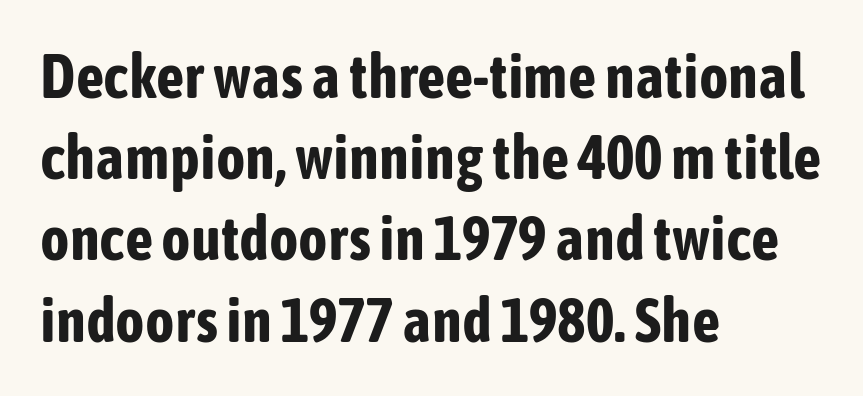
How heavy is the stroke? Heavy — this is a bold. Is the letter spacing exaggerated? No — it looks like the ordinary default. The text block is weighted toward the left margin, trailing off unevenly rightward. The passage shown is typed in a proportional face where columns would drift.
